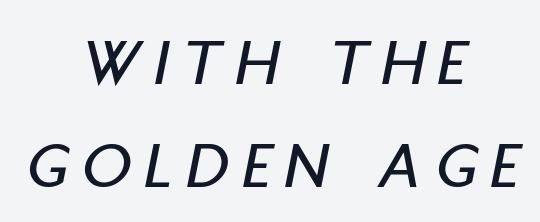
Q: Is the text italic (slanted)? A: Yes, it leans right by about 11 degrees.
Q: Is the text underlined? A: No.
Q: How is the paragraph aligned? A: Centered.
Q: Is the spacing between letters normal or unusually wide? A: Unusually wide.
Q: Is the spacing between lines tight, normal or loose? A: Normal.
Q: Width (condensed, normal, or wide)? A: Condensed.
Q: Stroke contrast? A: Low.
Q: x-height? A: Large.
Q: Monospaced? A: No.
